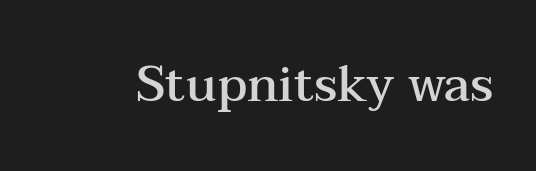
Designer's note — italics off, roman on. Letter spacing: default. This rendering employs a face with finishing strokes, i.e., a serif. You could not count columns in this text — the font is proportionally spaced. The typesetting leans somewhat heavy: a semibold.
